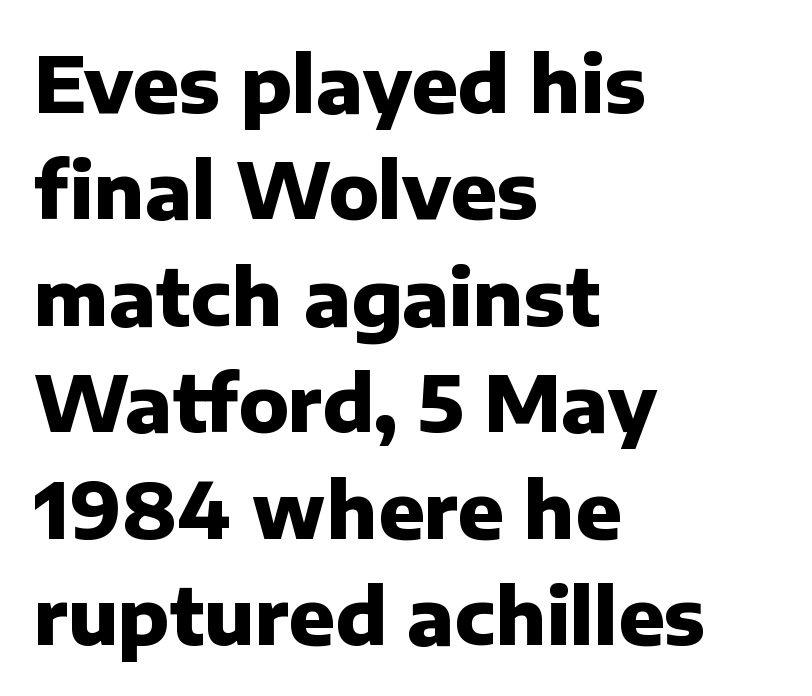
{"serif": "no", "italic": "no", "bold": "yes", "weight": "heavy", "width": "normal", "stroke_contrast": "low", "x_height": "medium", "monospaced": "no", "underline": "no", "align": "left", "line_spacing": "normal", "line_spacing_ratio": 1.4, "letter_spacing": "normal", "letter_spacing_em": 0.0, "glyph_px": 76}
